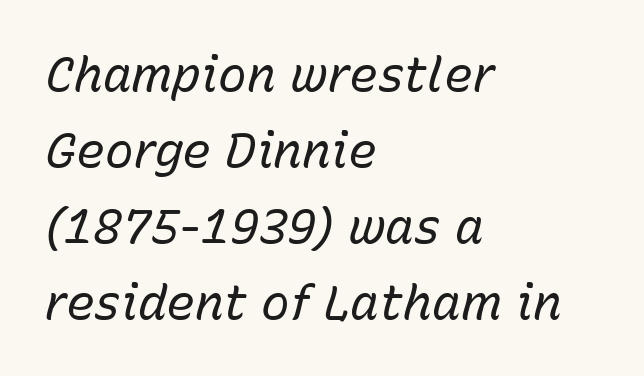
{"italic": "yes", "lean": "right", "slant_degrees": 15, "bold": "no", "weight": "regular", "width": "normal", "stroke_contrast": "low", "x_height": "medium", "monospaced": "no", "underline": "no", "align": "left", "line_spacing": "normal", "line_spacing_ratio": 1.58, "letter_spacing": "normal", "letter_spacing_em": 0.0, "glyph_px": 48}
